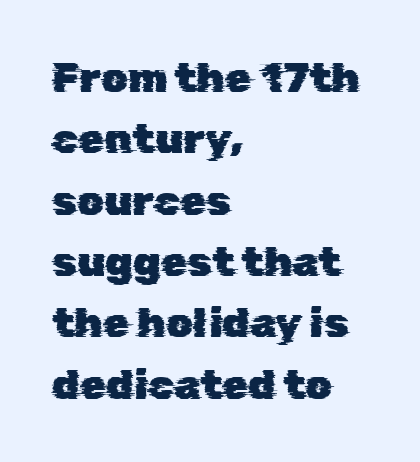
Q: Is the typeface a serif or a sans-serif typeface? A: Sans-serif.
Q: Is the text underlined? A: No.
Q: How is the paragraph aligned? A: Left-aligned.
Q: Is the spacing between letters normal or unusually wide? A: Normal.
Q: Is the spacing between lines tight, normal or loose? A: Normal.
Q: Width (condensed, normal, or wide)? A: Normal.
Q: Stroke contrast? A: Low.
Q: x-height? A: Medium.
Q: Monospaced? A: No.
